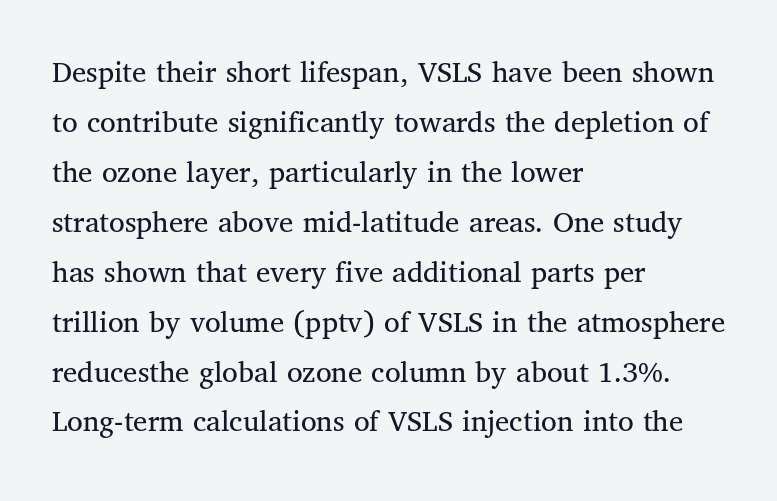
The gap between lines stays unmarked. How would I describe the line gaps? Plain and ordinary. Compared with a centered layout, this one pins lines to the left instead. What kind of face is this? One with serifs.
